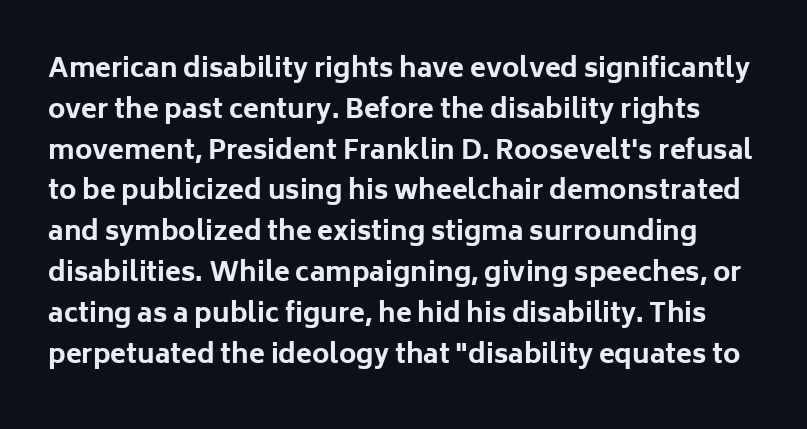
{"italic": "no", "bold": "yes", "underline": "no", "line_spacing": "normal", "line_spacing_ratio": 1.57, "letter_spacing": "normal", "letter_spacing_em": 0.0, "glyph_px": 26}
